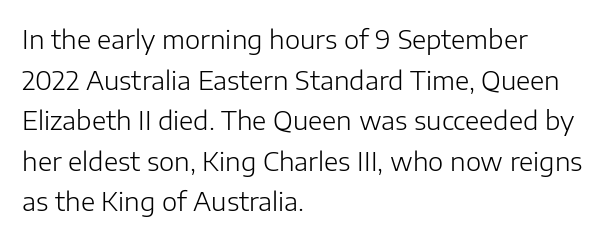
The zone under the glyphs is completely vacant. Letters have the restrained weight of plain body copy at most. Line beginnings align vertically; line endings do not. The gaps between neighbouring characters are ordinary and unremarkable.
